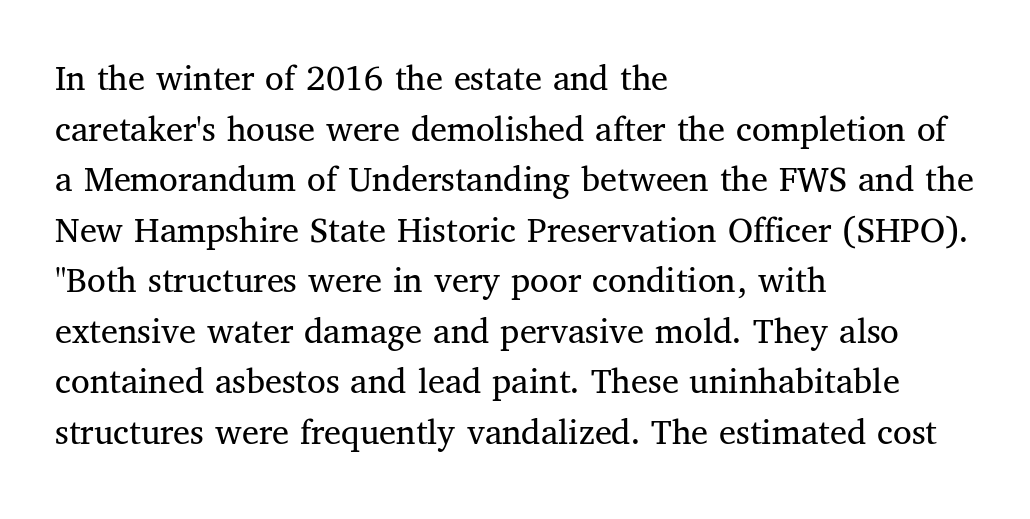
{"serif": "yes", "italic": "no", "bold": "no", "weight": "regular", "width": "normal", "stroke_contrast": "medium", "x_height": "medium", "monospaced": "no", "underline": "no", "align": "left", "line_spacing": "normal", "line_spacing_ratio": 1.33, "letter_spacing": "normal", "letter_spacing_em": 0.0, "glyph_px": 38}
